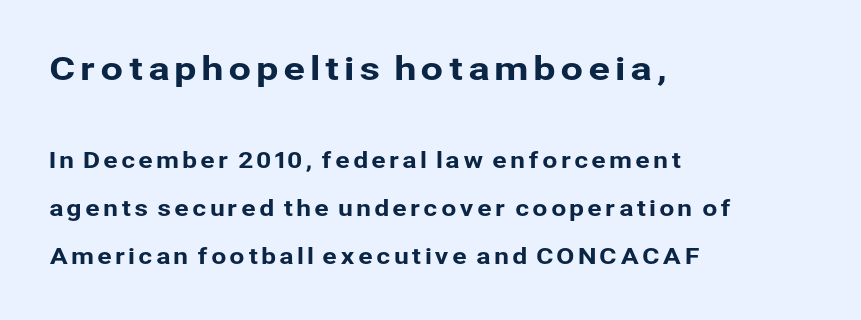
Large over small — that's the arrangement of the two blocks here. Decoration check: the copy has no underline. Horizontal alignment here is leftward, the default for most running prose. If you drew a line through each stem, it would be perfectly vertical.
